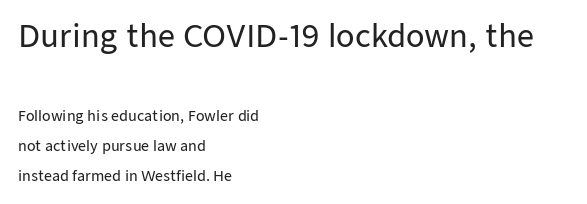
Each word holds together tightly as a unit, with standard inter-letter gaps. This is sans-serif lettering, the kind often seen on screens and signage. The words here are not underlined. One glance says open: line gaps are wider than usual. Each line starts at the same left margin while the right side varies.
